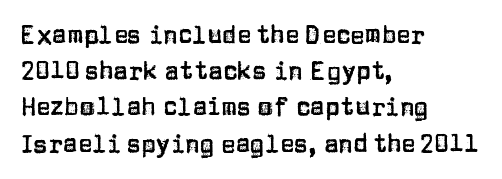
Leading: standard. Ascenders rise straight up at ninety degrees. Nobody drew a line under any word here. Here the glyphs are tracked normally, forming tight word shapes. All the whitespace from short lines collects on the right.
